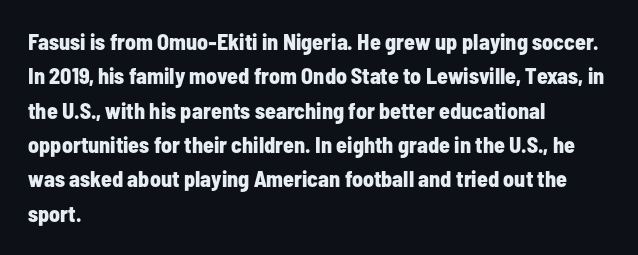
{"italic": "no", "bold": "yes", "underline": "no", "align": "left", "line_spacing": "normal", "line_spacing_ratio": 1.56, "letter_spacing": "normal", "letter_spacing_em": 0.0, "glyph_px": 22}
